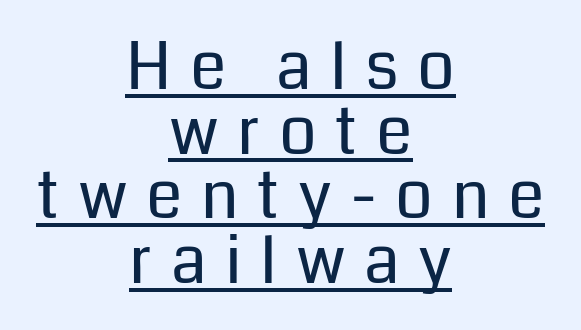
Q: Is the text bold? A: No.
Q: Is the text italic (slanted)? A: No, it is upright.
Q: Is the typeface a serif or a sans-serif typeface? A: Sans-serif.
Q: Is the text underlined? A: Yes.
Q: How is the paragraph aligned? A: Centered.
Q: Is the spacing between letters normal or unusually wide? A: Unusually wide.
Q: Is the spacing between lines tight, normal or loose? A: Tight.
Q: Width (condensed, normal, or wide)? A: Normal.
Q: Stroke contrast? A: Low.
Q: x-height? A: Medium.
Q: Monospaced? A: No.
